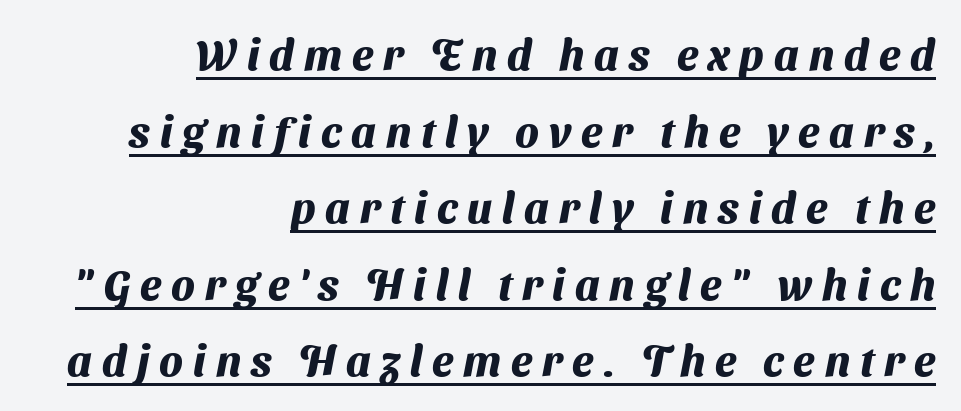
Q: Is the text bold? A: Yes.
Q: Is the typeface a serif or a sans-serif typeface? A: Sans-serif.
Q: Is the text underlined? A: Yes.
Q: How is the paragraph aligned? A: Right-aligned.
Q: Is the spacing between letters normal or unusually wide? A: Unusually wide.
Q: Width (condensed, normal, or wide)? A: Normal.
Q: Stroke contrast? A: Medium.
Q: x-height? A: Medium.
Q: Monospaced? A: No.
